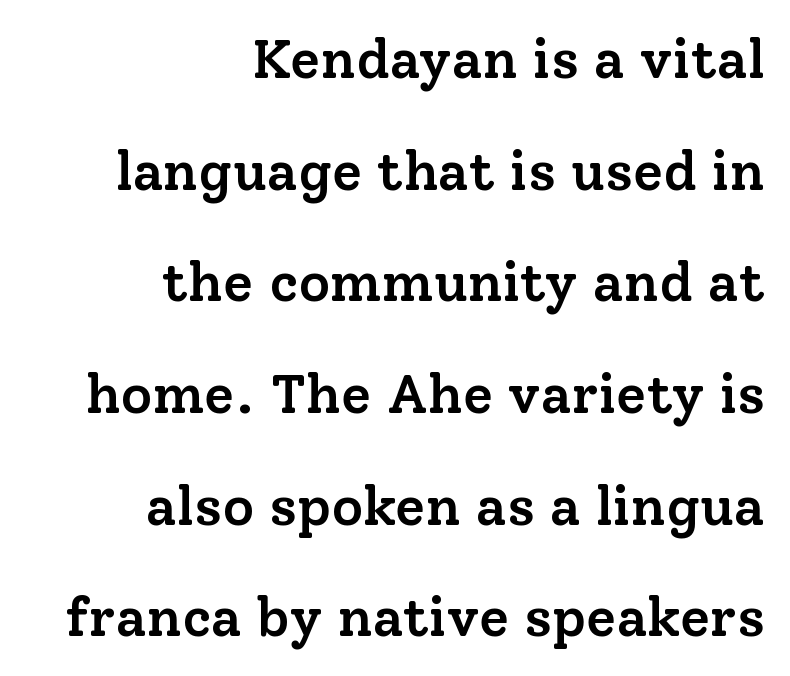
The horizontal fit of the characters is conventional and even. Here the designer chose a conventional face with non-uniform glyph widths. Note: serifs present on the glyphs. Whoever set this chose breathing room over compactness in the vertical rhythm.
